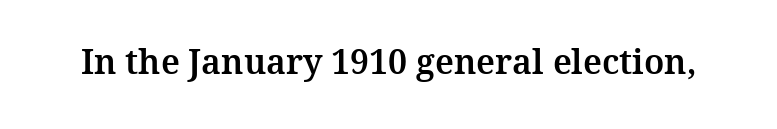
A typesetter would mark this as roman, not italic. Varying glyph widths throughout — classic text-font behaviour. The letters carry serifs — small finishing strokes at the ends of their stems. Plain, unruled lines of type. Look at the tracking — it's just the regular setting, nothing added.
